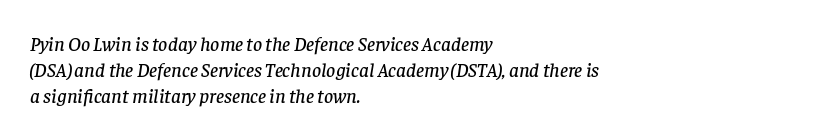
Q: Is the text italic (slanted)? A: Yes, it leans right by about 8 degrees.
Q: Is the text underlined? A: No.
Q: How is the paragraph aligned? A: Left-aligned.
Q: Is the spacing between letters normal or unusually wide? A: Normal.
Q: Is the spacing between lines tight, normal or loose? A: Normal.
